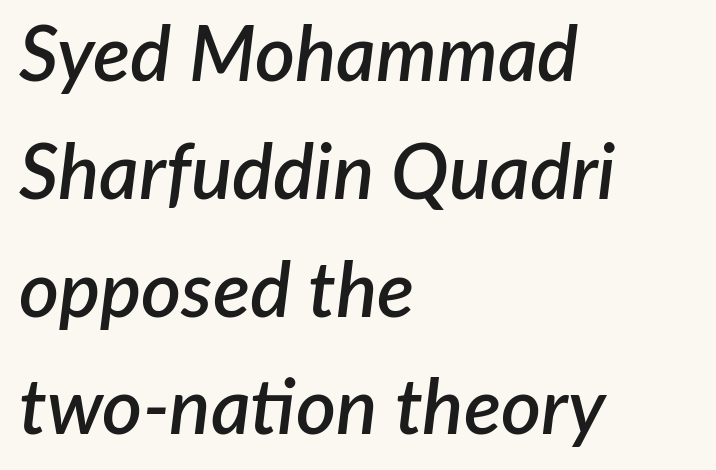
Q: Is the text bold? A: Semi-bold.
Q: Is the text italic (slanted)? A: Yes, it leans right by about 7 degrees.
Q: Is the text underlined? A: No.
Q: How is the paragraph aligned? A: Left-aligned.
Q: Is the spacing between letters normal or unusually wide? A: Normal.
Q: Is the spacing between lines tight, normal or loose? A: Normal.
Q: Width (condensed, normal, or wide)? A: Normal.
Q: Stroke contrast? A: Low.
Q: x-height? A: Medium.
Q: Monospaced? A: No.
